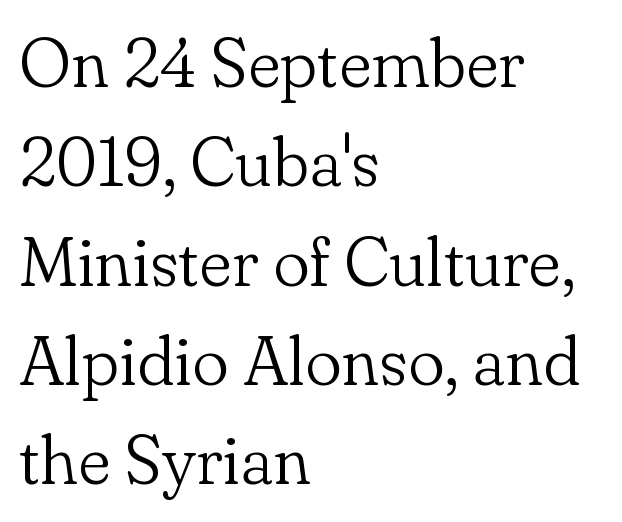
Rule under the text: the space is simply empty. A typesetter would label this face a serif. The typography opts for an upright posture over an oblique one. Nothing unusual about the tracking: characters are spaced as the font intends.
